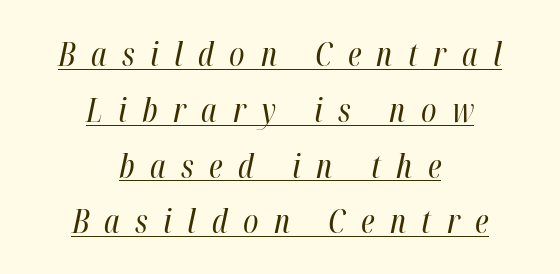
{"italic": "yes", "lean": "right", "slant_degrees": 12, "bold": "no", "weight": "regular", "width": "condensed", "stroke_contrast": "high", "x_height": "medium", "monospaced": "no", "underline": "yes", "align": "center", "line_spacing": "normal", "line_spacing_ratio": 1.69, "letter_spacing": "wide", "letter_spacing_em": 0.47, "glyph_px": 33}
